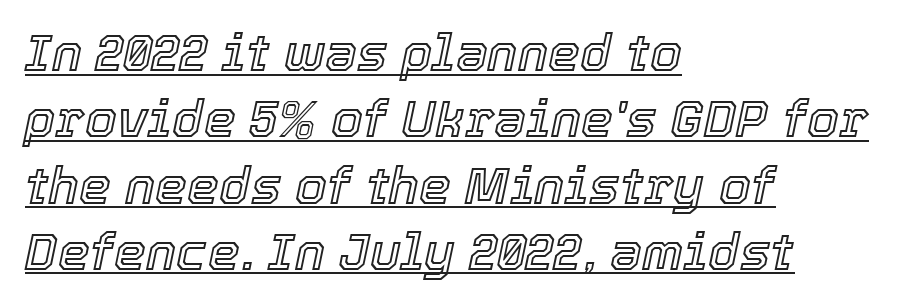
Emphasis is given by a line drawn under the lettering. This sample is left-justified, so line endings fall wherever the words run out. This sample uses plain, unmodified letter spacing. The rows are spaced the way most documents space them. Spacing verdict: proportional, widths tailored to each character. Yep, that's italic — everything's leaning.
